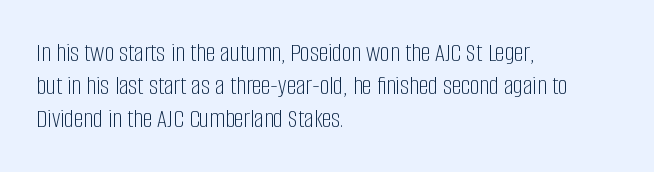
{"italic": "no", "bold": "no", "underline": "no", "align": "left", "line_spacing_ratio": 1.22, "letter_spacing": "normal", "letter_spacing_em": 0.0, "glyph_px": 27}
